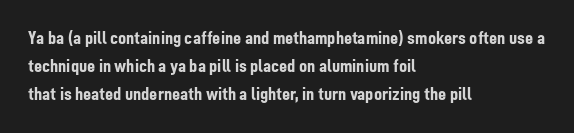
Its strokes are broad and dark, the hallmark of bold type. Plain, unruled lines of type. The paragraph shown leans on its left margin. Reading down the column, the eye jumps a familiar distance to each next line. Vertical strokes here are truly vertical.
